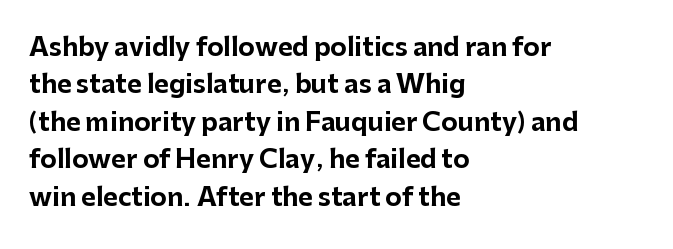
Baseline-to-baseline distance is the conventional proportion of letter height. The typesetter chose a ragged-right arrangement here. The zone under the glyphs is completely vacant. Typesetter's note: full bold, strokes at maximum text heaviness. In terms of posture, this sample is upright. The horizontal fit of the characters is conventional and even.
